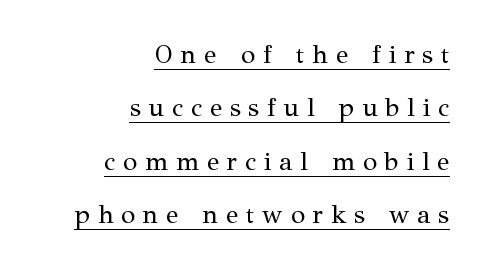
{"italic": "no", "bold": "no", "underline": "yes", "align": "right", "line_spacing": "loose", "line_spacing_ratio": 2.05, "letter_spacing": "wide", "letter_spacing_em": 0.3, "glyph_px": 26}
